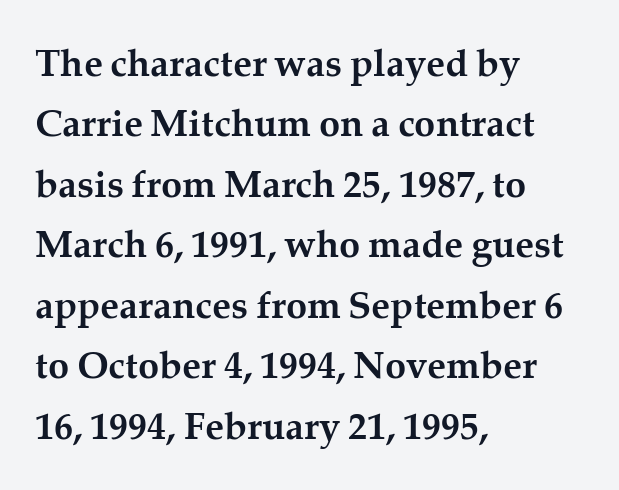
The designer went with a serif here, giving each stem small feet. The lines sit at an ordinary, default distance from one another. What weight is shown? A full bold with thick strokes. A classic flush-left, rag-right setting is used for this passage.
